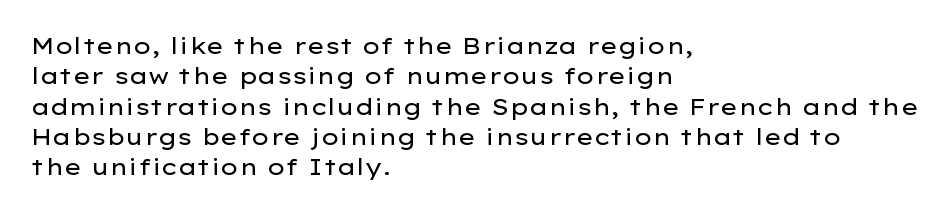
{"italic": "no", "bold": "no", "underline": "no", "align": "left", "line_spacing": "normal", "line_spacing_ratio": 1.32, "letter_spacing": "normal", "letter_spacing_em": 0.0, "glyph_px": 23}
